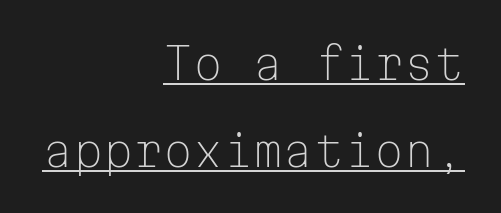
Q: Is the text bold? A: No.
Q: Is the text italic (slanted)? A: No, it is upright.
Q: Is the typeface a serif or a sans-serif typeface? A: Sans-serif.
Q: Is the text underlined? A: Yes.
Q: How is the paragraph aligned? A: Right-aligned.
Q: Is the spacing between letters normal or unusually wide? A: Normal.
Q: Is the spacing between lines tight, normal or loose? A: Loose.
Q: Width (condensed, normal, or wide)? A: Normal.
Q: Stroke contrast? A: Low.
Q: x-height? A: Medium.
Q: Monospaced? A: Yes.
